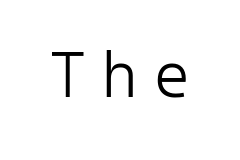
The image shows 64 px light sans-serif type, upright, monospaced; set unusually wide letter spacing (+0.23 em), not underlined; low stroke contrast and a medium x-height.
